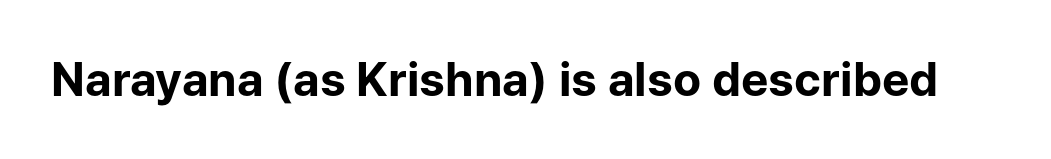
Q: Is the text bold? A: Yes.
Q: Is the text italic (slanted)? A: No, it is upright.
Q: Is the typeface a serif or a sans-serif typeface? A: Sans-serif.
Q: Is the text underlined? A: No.
Q: Is the spacing between letters normal or unusually wide? A: Normal.
Q: Width (condensed, normal, or wide)? A: Normal.
Q: Stroke contrast? A: Low.
Q: x-height? A: Medium.
Q: Monospaced? A: No.
